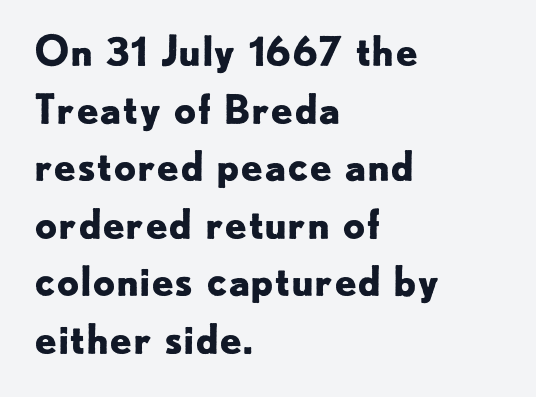
Q: Is the text bold? A: Yes.
Q: Is the text italic (slanted)? A: No, it is upright.
Q: Is the typeface a serif or a sans-serif typeface? A: Sans-serif.
Q: Is the text underlined? A: No.
Q: How is the paragraph aligned? A: Left-aligned.
Q: Is the spacing between letters normal or unusually wide? A: Normal.
Q: Is the spacing between lines tight, normal or loose? A: Normal.
Q: Width (condensed, normal, or wide)? A: Normal.
Q: Stroke contrast? A: Low.
Q: x-height? A: Small.
Q: Monospaced? A: No.
